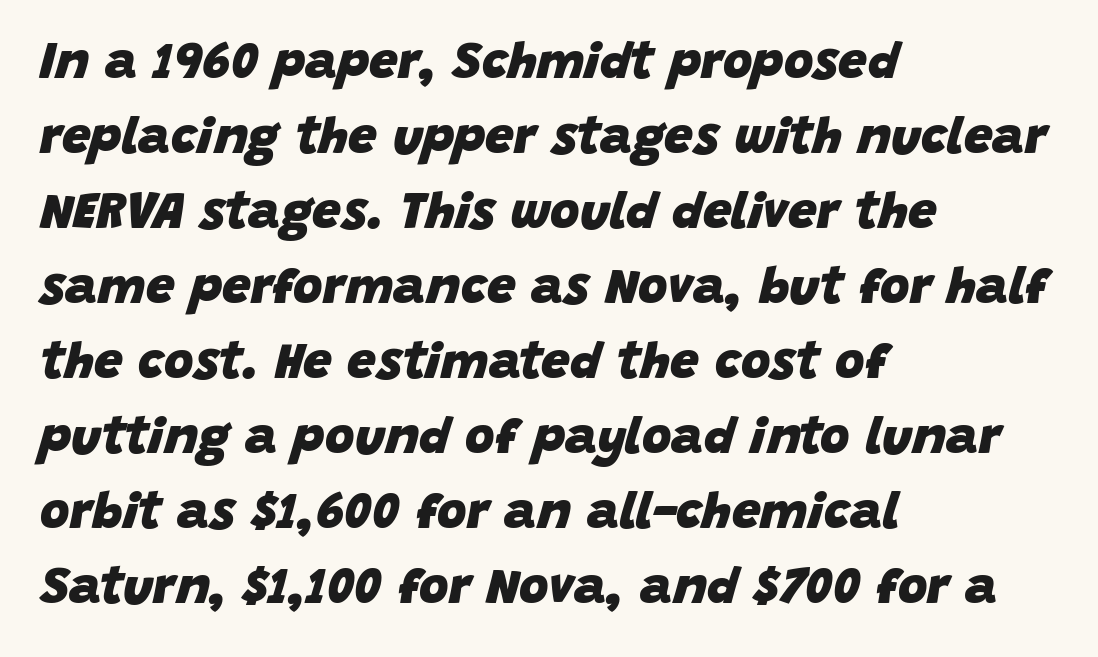
The space directly below the letters is spotless. The passage shown is typed in a proportional face where columns would drift. A student would call this left alignment; a typographer would say flush left, rag right. The font is running at its bold setting. Is there much room between lines? A standard amount, neither cramped nor airy.
